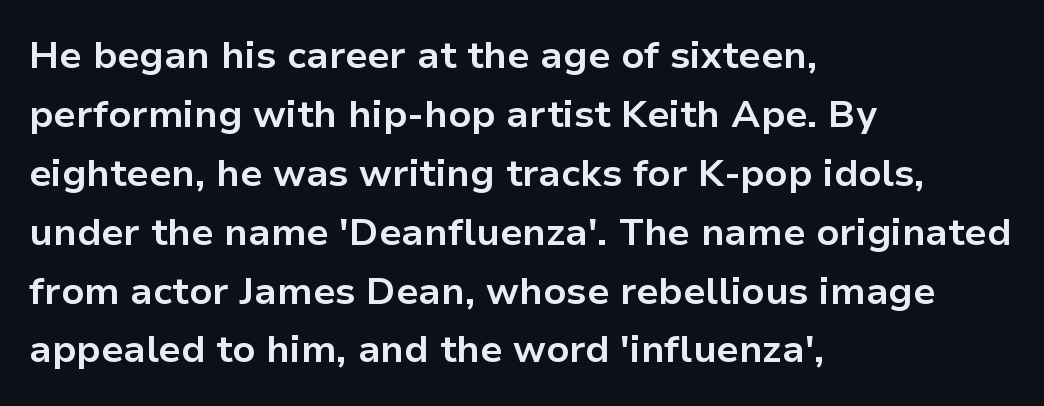
Q: Is the text bold? A: Yes.
Q: Is the text italic (slanted)? A: No, it is upright.
Q: Is the typeface a serif or a sans-serif typeface? A: Sans-serif.
Q: Is the text underlined? A: No.
Q: How is the paragraph aligned? A: Left-aligned.
Q: Is the spacing between letters normal or unusually wide? A: Normal.
Q: Is the spacing between lines tight, normal or loose? A: Normal.
Q: Width (condensed, normal, or wide)? A: Normal.
Q: Stroke contrast? A: Low.
Q: x-height? A: Medium.
Q: Monospaced? A: No.
